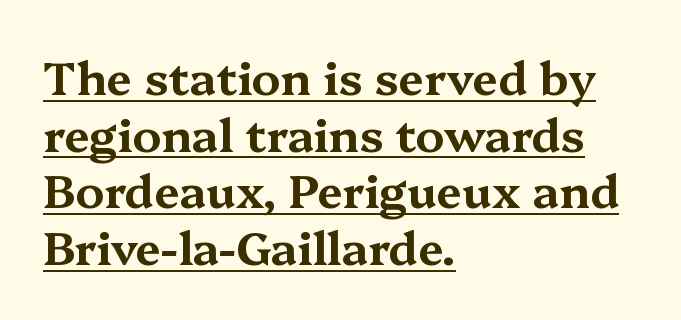
The image shows 46 px wide serif type, upright; set left-aligned, line spacing 1.23x, normal letter spacing, underlined; medium stroke contrast and a medium x-height.
